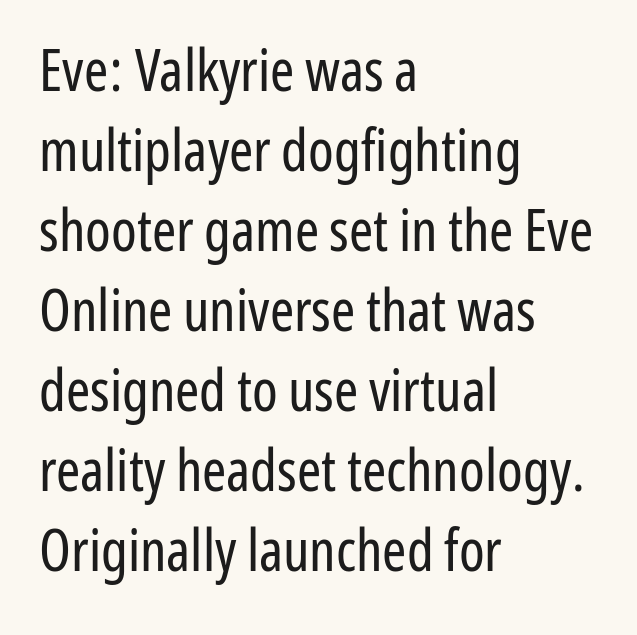
Weight: regular or lighter. The compositor pushed each line to the left boundary. Has an underline been added? It has not. The face used here is a sans, in the tradition of grotesques and geometrics. Students, note that the glyphs here touch the page at normal intervals. Quick note: interline space is typical.
